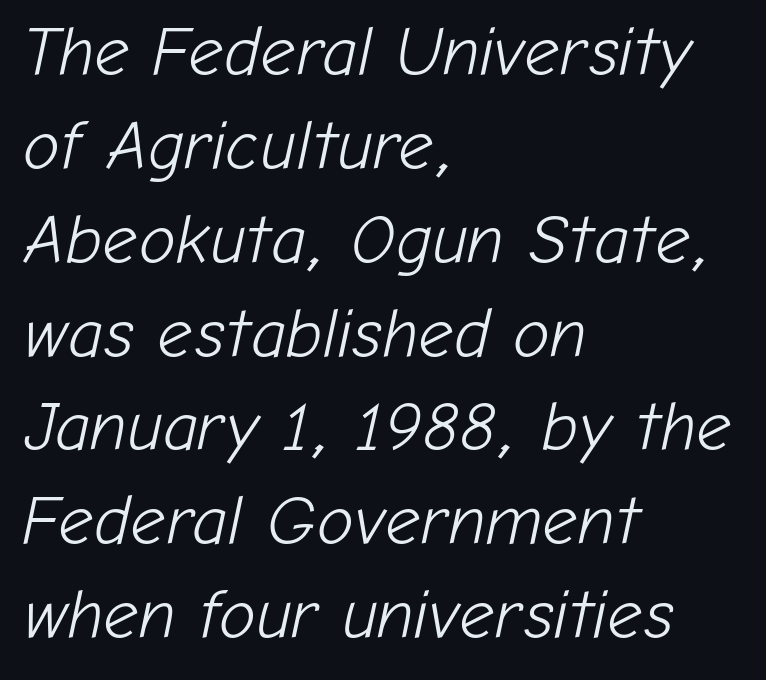
The image shows 69 px light type, italic (leaning right); set left-aligned, normal line spacing (1.36x), normal letter spacing, not underlined; low stroke contrast and a medium x-height.
